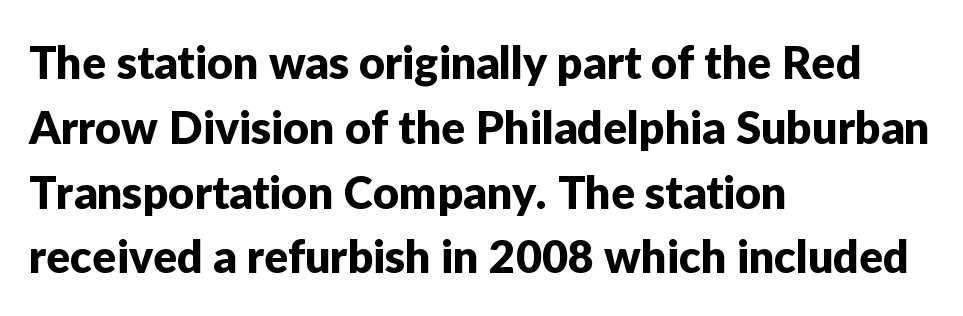
The image shows 45 px sans-serif type, upright; set left-aligned, normal line spacing (1.44x), normal letter spacing, not underlined; low stroke contrast and a medium x-height.
